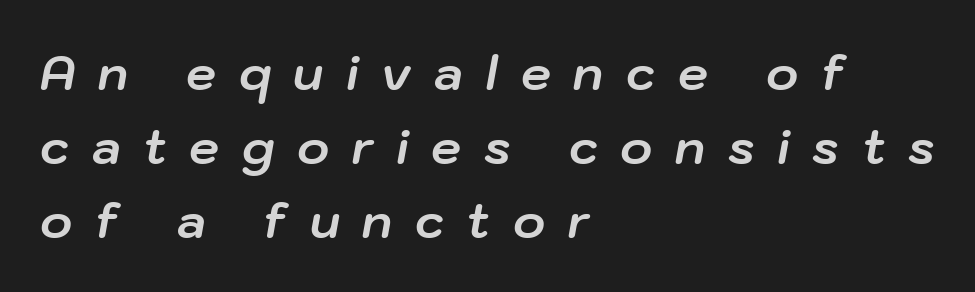
The vertical gap from one line to the next is medium. Here the designer chose a conventional face with non-uniform glyph widths. Quick note: italic. Beneath every word, the page is bare. The gaps between neighbouring characters are conspicuously large. As a designer I'd log this as weight 700, bold.
